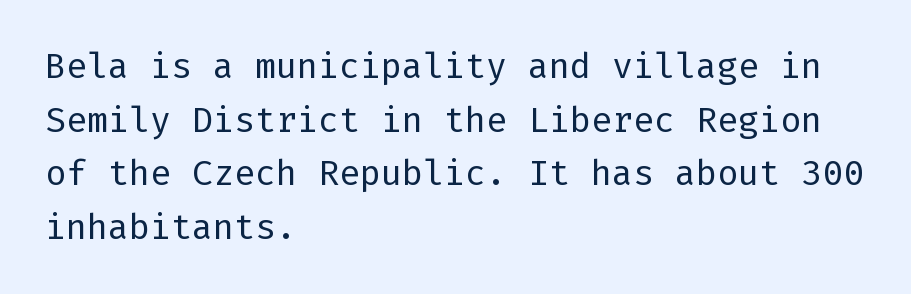
Q: Is the text bold? A: No.
Q: Is the text italic (slanted)? A: No, it is upright.
Q: Is the typeface a serif or a sans-serif typeface? A: Sans-serif.
Q: Is the text underlined? A: No.
Q: How is the paragraph aligned? A: Left-aligned.
Q: Is the spacing between letters normal or unusually wide? A: Normal.
Q: Is the spacing between lines tight, normal or loose? A: Normal.
Q: Width (condensed, normal, or wide)? A: Normal.
Q: Stroke contrast? A: Low.
Q: x-height? A: Medium.
